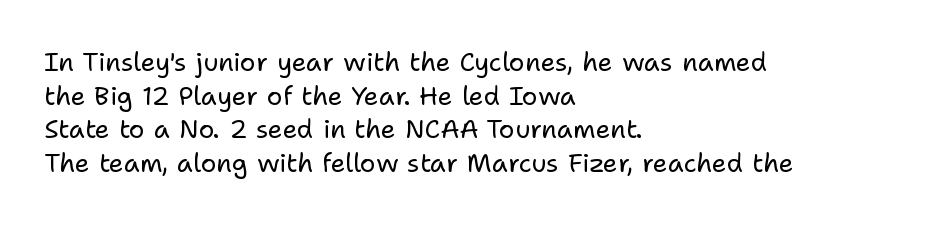
{"italic": "no", "bold": "no", "underline": "no", "align": "left", "line_spacing": "normal", "line_spacing_ratio": 1.29, "letter_spacing": "normal", "letter_spacing_em": 0.0, "glyph_px": 26}
